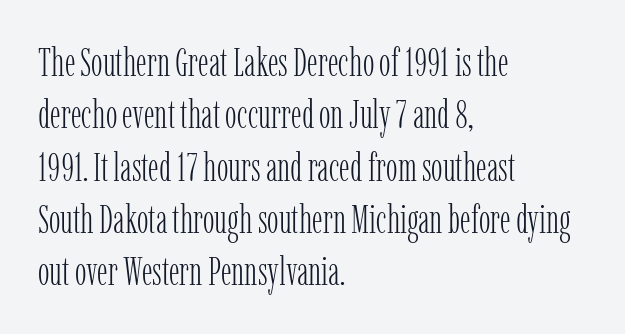
{"serif": "yes", "italic": "no", "bold": "no", "weight": "light", "width": "condensed", "stroke_contrast": "low", "x_height": "medium", "monospaced": "no", "underline": "no", "align": "left", "line_spacing": "normal", "line_spacing_ratio": 1.34, "letter_spacing": "normal", "letter_spacing_em": 0.0, "glyph_px": 39}
